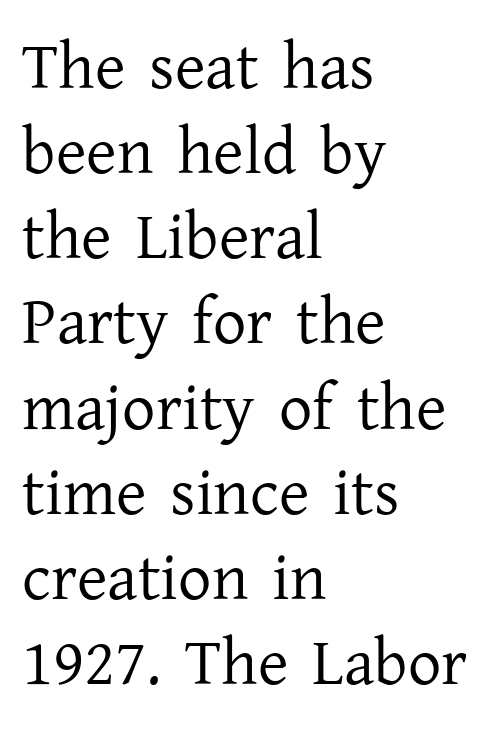
Q: Is the text bold? A: No.
Q: Is the text italic (slanted)? A: No, it is upright.
Q: Is the typeface a serif or a sans-serif typeface? A: Serif.
Q: Is the text underlined? A: No.
Q: How is the paragraph aligned? A: Left-aligned.
Q: Is the spacing between letters normal or unusually wide? A: Normal.
Q: Is the spacing between lines tight, normal or loose? A: Normal.
Q: Width (condensed, normal, or wide)? A: Normal.
Q: Stroke contrast? A: Low.
Q: x-height? A: Medium.
Q: Monospaced? A: No.
